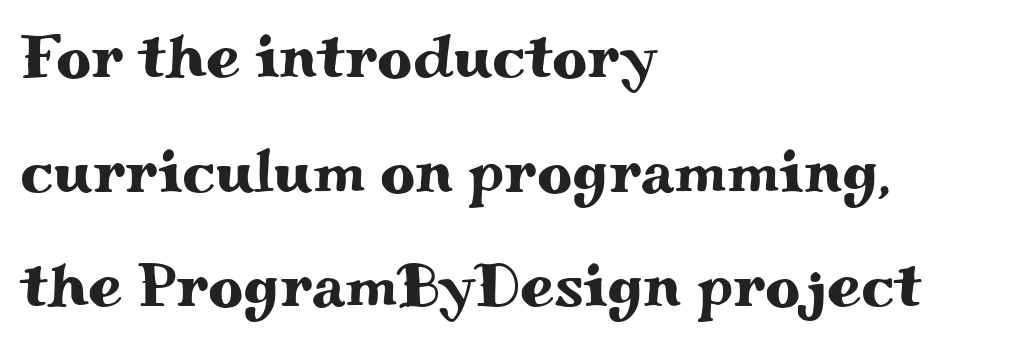
The image shows 61 px wide serif type, upright; set left-aligned, line spacing 1.88x, normal letter spacing, not underlined; medium stroke contrast and a small x-height.
